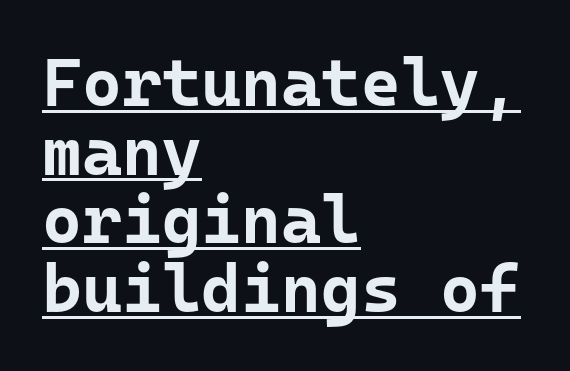
Q: Is the text bold? A: Yes.
Q: Is the text italic (slanted)? A: No, it is upright.
Q: Is the typeface a serif or a sans-serif typeface? A: Sans-serif.
Q: Is the text underlined? A: Yes.
Q: How is the paragraph aligned? A: Left-aligned.
Q: Is the spacing between letters normal or unusually wide? A: Normal.
Q: Is the spacing between lines tight, normal or loose? A: Tight.
Q: Width (condensed, normal, or wide)? A: Normal.
Q: Stroke contrast? A: Low.
Q: x-height? A: Medium.
Q: Monospaced? A: Yes.
